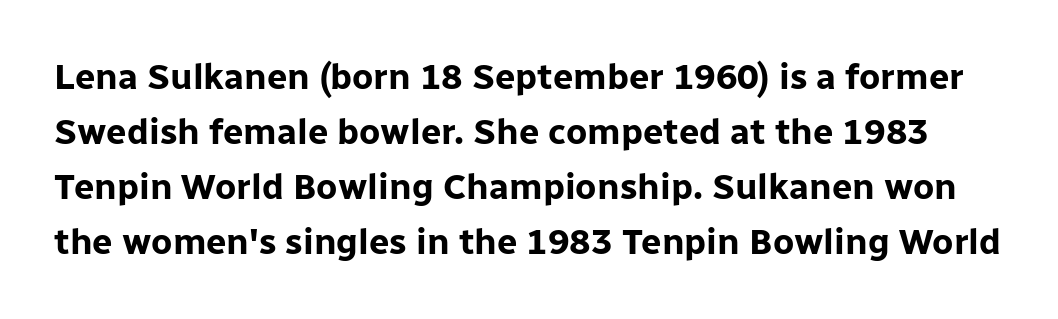
The image shows 36 px bold sans-serif type, upright; set normal line spacing (1.53x), normal letter spacing, not underlined; low stroke contrast and a medium x-height.
